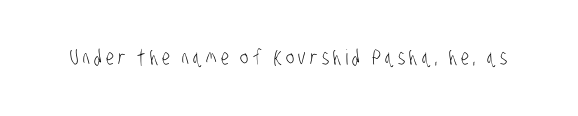
The image shows 21 px text type; set unusually wide letter spacing (+0.2 em), not underlined.
